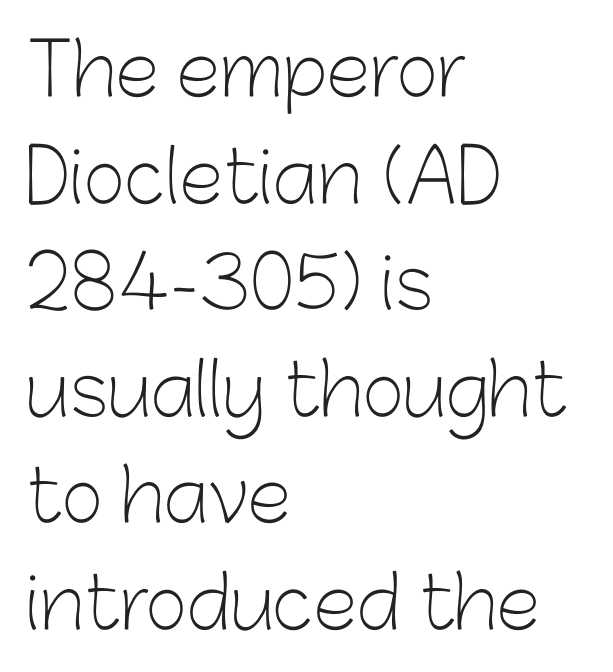
The image shows 72 px light sans-serif type, upright; set left-aligned, normal line spacing (1.48x), normal letter spacing, not underlined; low stroke contrast and a medium x-height.
